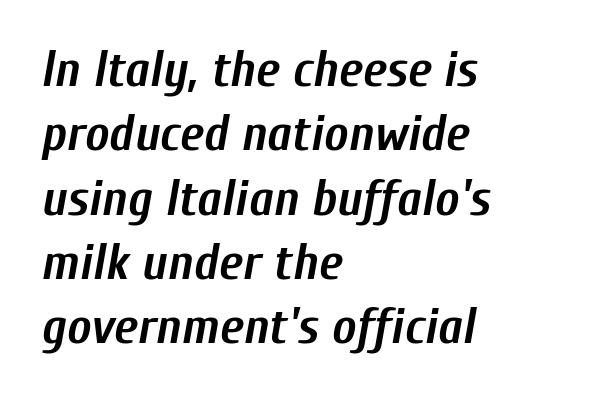
Think of a printed novel: that variable character pitch is what you see here. Baseline-to-baseline distance is the conventional proportion of letter height. The lines in this sample share a left origin and differ only in where they stop. The words here are not underlined. Heavy-handed strokes throughout: this text is bold. No extra tracking has been applied to these lines.
